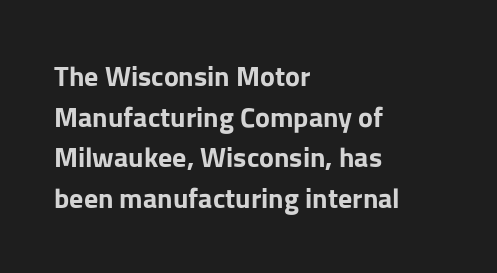
The image shows 28 px bold sans-serif type, upright; set left-aligned, normal line spacing (1.45x), normal letter spacing, not underlined; low stroke contrast and a medium x-height.
